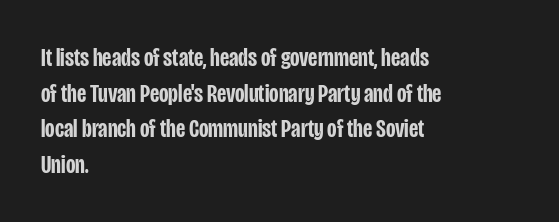
Q: Is the text bold? A: Semi-bold.
Q: Is the text italic (slanted)? A: No, it is upright.
Q: Is the text underlined? A: No.
Q: How is the paragraph aligned? A: Left-aligned.
Q: Is the spacing between letters normal or unusually wide? A: Normal.
Q: Is the spacing between lines tight, normal or loose? A: Normal.
